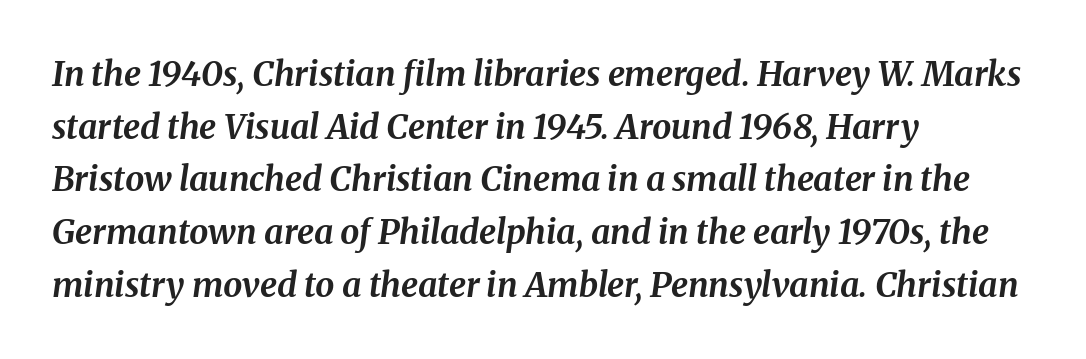
Q: Is the text bold? A: Yes.
Q: Is the text italic (slanted)? A: Yes, it leans right by about 8 degrees.
Q: Is the text underlined? A: No.
Q: How is the paragraph aligned? A: Left-aligned.
Q: Is the spacing between letters normal or unusually wide? A: Normal.
Q: Is the spacing between lines tight, normal or loose? A: Normal.
Q: Width (condensed, normal, or wide)? A: Normal.
Q: Stroke contrast? A: Medium.
Q: x-height? A: Medium.
Q: Monospaced? A: No.
